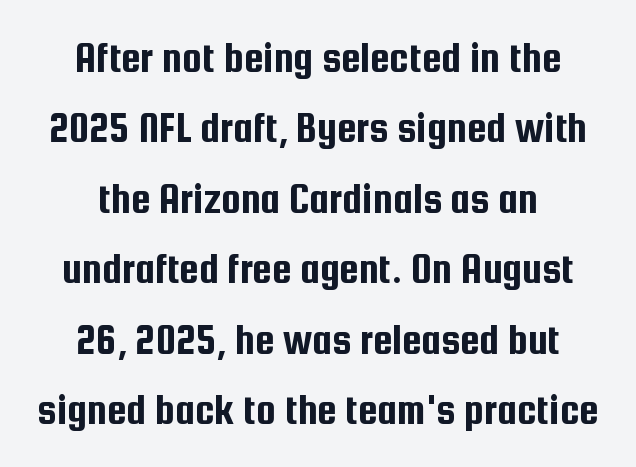
{"serif": "no", "italic": "no", "width": "condensed", "stroke_contrast": "low", "x_height": "medium", "monospaced": "no", "underline": "no", "line_spacing": "normal", "line_spacing_ratio": 1.6, "letter_spacing": "normal", "letter_spacing_em": 0.0, "glyph_px": 44}
